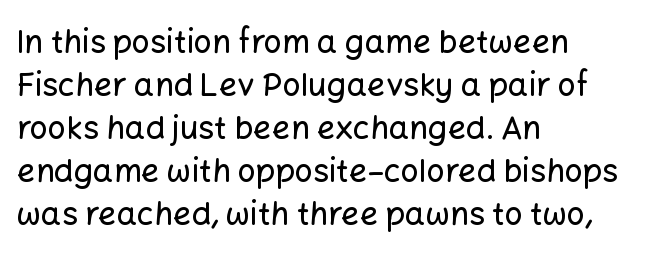
Q: Is the text italic (slanted)? A: No, it is upright.
Q: Is the typeface a serif or a sans-serif typeface? A: Sans-serif.
Q: Is the text underlined? A: No.
Q: How is the paragraph aligned? A: Left-aligned.
Q: Is the spacing between letters normal or unusually wide? A: Normal.
Q: Is the spacing between lines tight, normal or loose? A: Normal.
Q: Width (condensed, normal, or wide)? A: Normal.
Q: Stroke contrast? A: Low.
Q: x-height? A: Medium.
Q: Monospaced? A: No.
